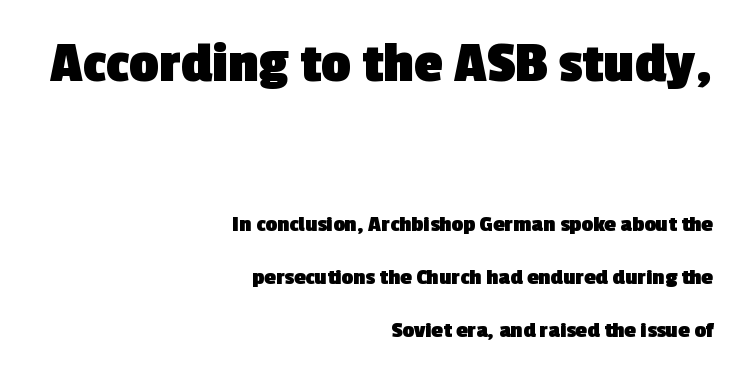
Q: Is the text bold? A: Yes.
Q: Is the typeface a serif or a sans-serif typeface? A: Sans-serif.
Q: Is the text underlined? A: No.
Q: How is the paragraph aligned? A: Right-aligned.
Q: Is the spacing between letters normal or unusually wide? A: Normal.
Q: Is the spacing between lines tight, normal or loose? A: Loose.
Q: Which block of text is set in a larger size, the first (top) or the second (bottom)? A: The first (top) one.
Q: Width (condensed, normal, or wide)? A: Normal.
Q: x-height? A: Medium.
Q: Monospaced? A: No.
